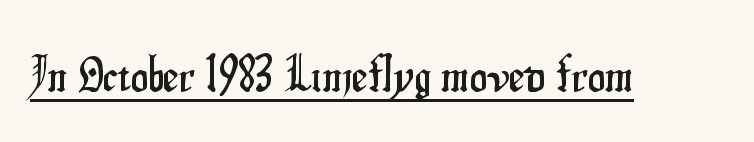
The image shows 50 px condensed sans-serif type, upright; set normal letter spacing, underlined; low stroke contrast and a small x-height.
